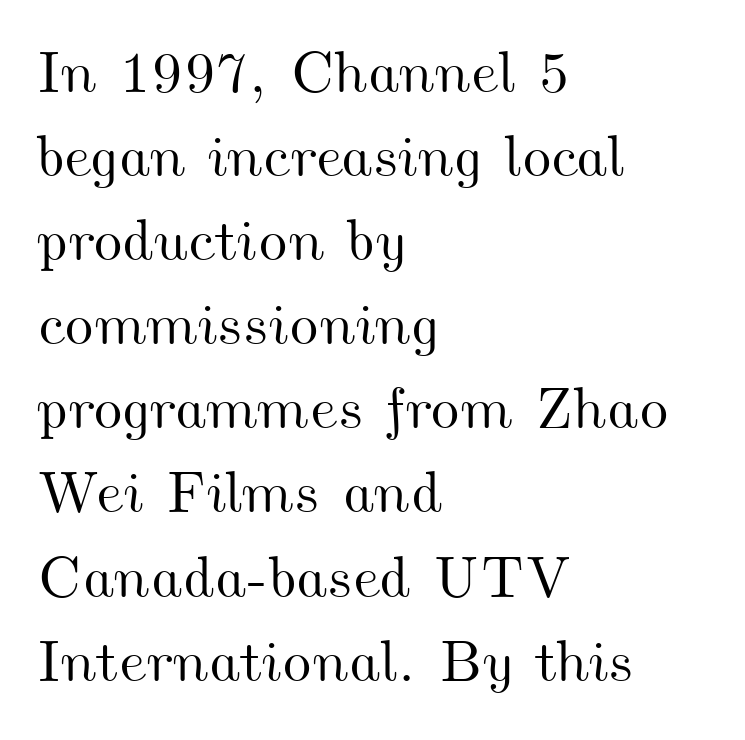
Q: Is the text underlined? A: No.
Q: How is the paragraph aligned? A: Left-aligned.
Q: Is the spacing between letters normal or unusually wide? A: Normal.
Q: Is the spacing between lines tight, normal or loose? A: Normal.
Q: Width (condensed, normal, or wide)? A: Wide.
Q: Stroke contrast? A: Medium.
Q: x-height? A: Small.
Q: Monospaced? A: No.
